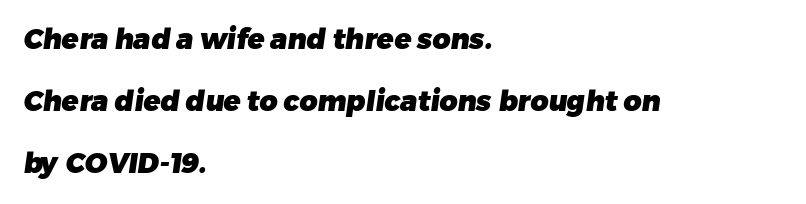
Q: Is the text bold? A: Yes.
Q: Is the typeface a serif or a sans-serif typeface? A: Sans-serif.
Q: Is the text underlined? A: No.
Q: How is the paragraph aligned? A: Left-aligned.
Q: Is the spacing between letters normal or unusually wide? A: Normal.
Q: Is the spacing between lines tight, normal or loose? A: Loose.
Q: Width (condensed, normal, or wide)? A: Normal.
Q: Stroke contrast? A: Low.
Q: x-height? A: Medium.
Q: Monospaced? A: No.
